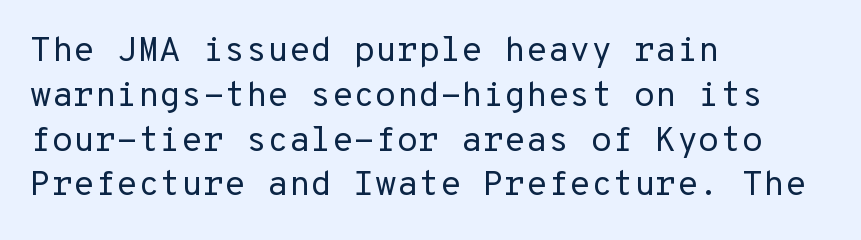
Q: Is the text bold? A: No.
Q: Is the text italic (slanted)? A: No, it is upright.
Q: Is the typeface a serif or a sans-serif typeface? A: Sans-serif.
Q: Is the text underlined? A: No.
Q: How is the paragraph aligned? A: Left-aligned.
Q: Is the spacing between letters normal or unusually wide? A: Normal.
Q: Is the spacing between lines tight, normal or loose? A: Normal.
Q: Width (condensed, normal, or wide)? A: Normal.
Q: Stroke contrast? A: Low.
Q: x-height? A: Medium.
Q: Monospaced? A: Yes.
